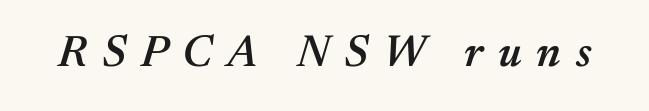
The letters are spread apart with noticeably loose tracking. Character widths vary here, with narrow letters taking less room than wide ones. The space directly below the letters is spotless. The passage shown is semibold, sitting just below true bold. Compared with ordinary roman type, these characters are visibly tilted.
